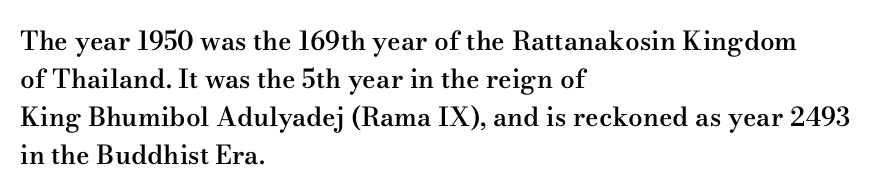
{"italic": "no", "bold": "semi", "underline": "no", "align": "left", "line_spacing": "normal", "line_spacing_ratio": 1.46, "letter_spacing": "normal", "letter_spacing_em": 0.0, "glyph_px": 26}
